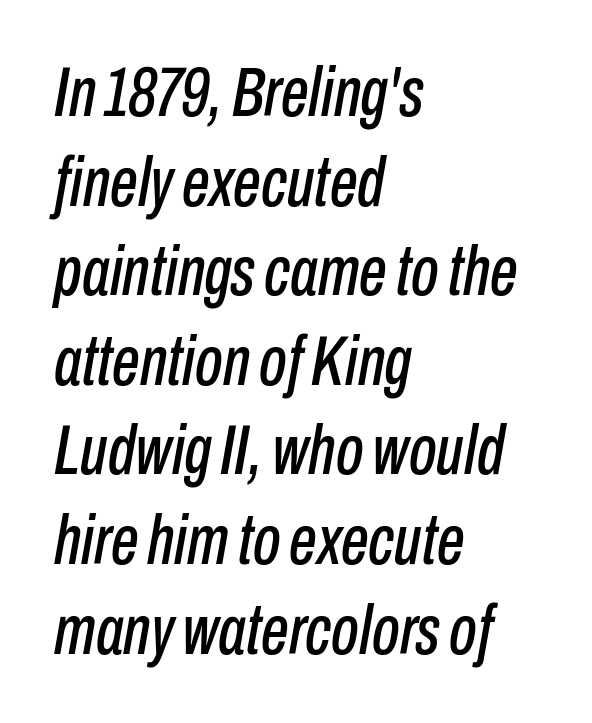
Reading down the column, the eye jumps a familiar distance to each next line. A typesetter would call this proportional, since set widths differ per character. A typesetter would mark this as italic. Any mark beneath the type? The region is blank.
